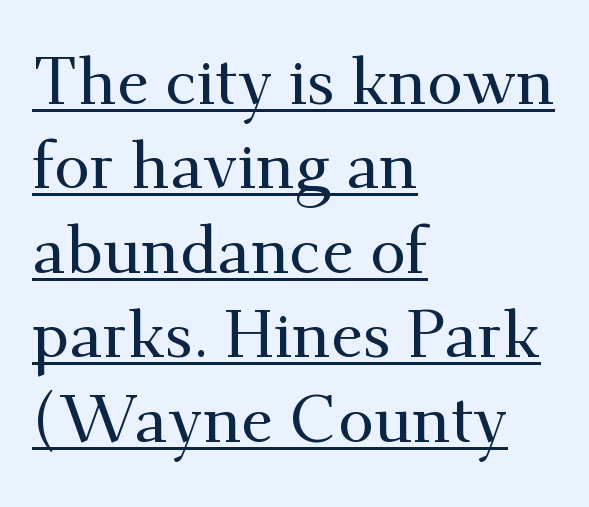
The image shows 65 px serif type, upright; set left-aligned, normal line spacing (1.3x), normal letter spacing, underlined; medium stroke contrast and a small x-height.
